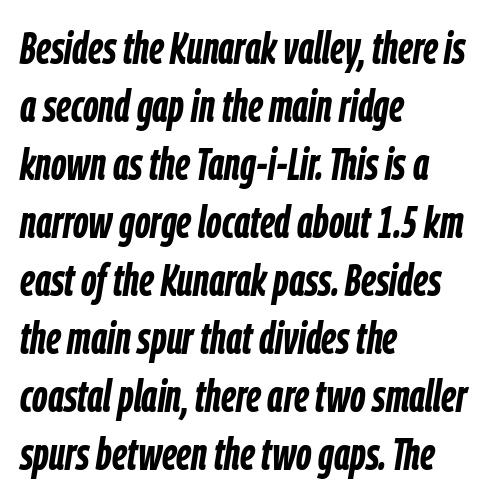
Thick stems and heavy bowls — unmistakably bold. The lettering tilts uniformly, giving the passage an italic look. The foot of each line stays bare and open. Varying glyph widths throughout — classic text-font behaviour. These lines are set flush left with a ragged right edge. Students, observe: this is what conventionally led text looks like.
